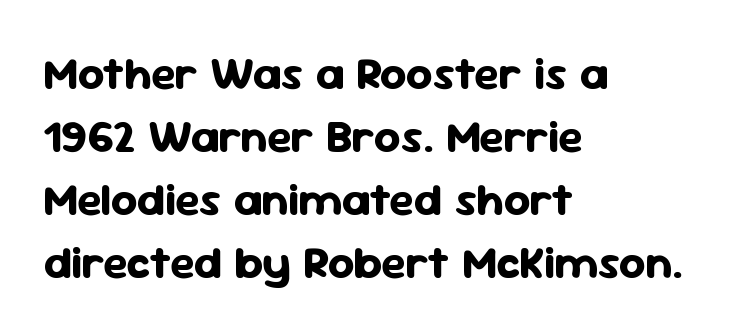
The foot of each line stays bare and open. Compared with a centered layout, this one pins lines to the left instead. Proportional: the letters do not fall into vertical columns. Type style note: lacks serifs. No extra tracking has been applied to these lines. Leading matches the norm, producing a regular column.
